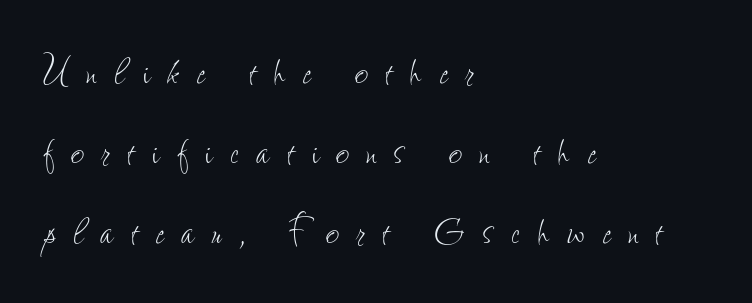
The image shows 47 px thin, condensed type; set left-aligned, normal line spacing (1.7x), unusually wide letter spacing (+0.37 em), not underlined; low stroke contrast and a small x-height.
